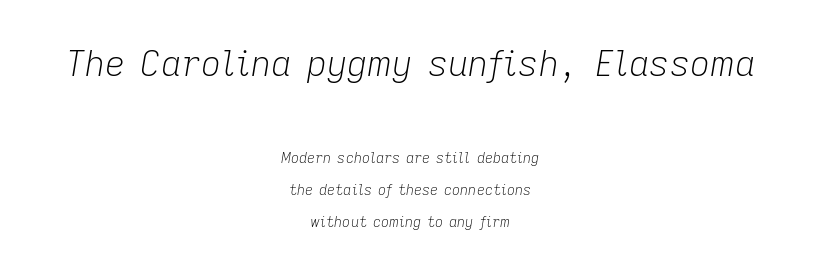
No extra ink here — the face is not bold. Descenders hang freely into open space. Slant detected: the letters are inclined. Notice how the passage keeps no hard edge, just a central spine.
